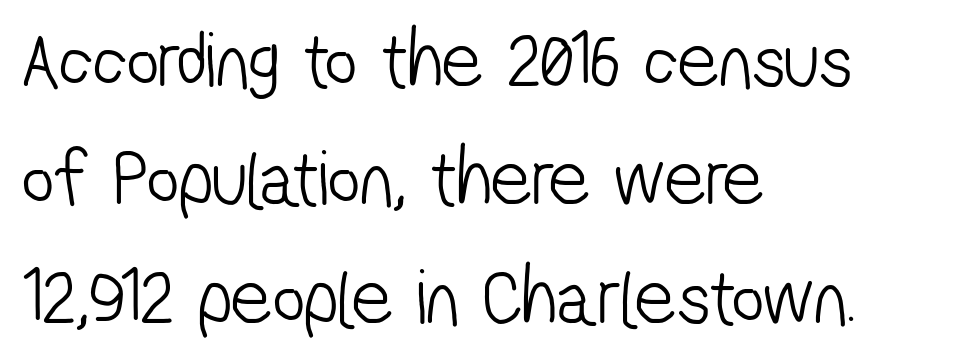
{"serif": "no", "bold": "no", "weight": "light", "width": "condensed", "stroke_contrast": "low", "x_height": "medium", "monospaced": "no", "underline": "no", "align": "left", "line_spacing": "normal", "line_spacing_ratio": 1.48, "letter_spacing": "normal", "letter_spacing_em": 0.0, "glyph_px": 80}
